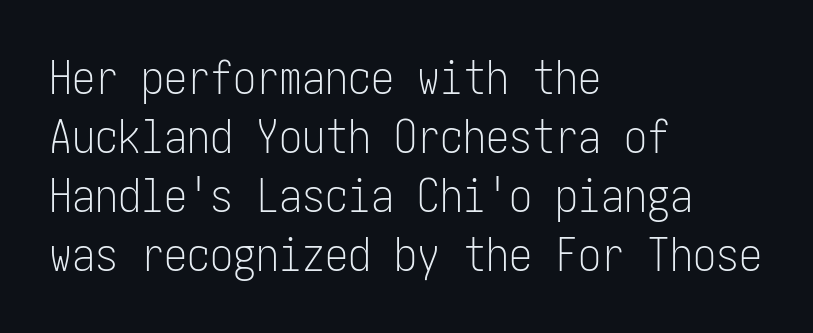
Grotesque or geometric, the face here clearly has no serifs. Line beginnings align vertically; line endings do not. The specimen reads as upright at a glance. Descender tails drop into unmarked territory. In terms of leading, this rendering sits right in the middle. Each stroke keeps to a modest, everyday thickness or less.
